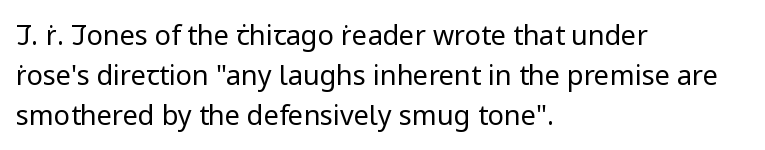
{"italic": "no", "bold": "no", "underline": "no", "align": "left", "line_spacing": "normal", "line_spacing_ratio": 1.49, "letter_spacing": "normal", "letter_spacing_em": 0.0, "glyph_px": 27}
